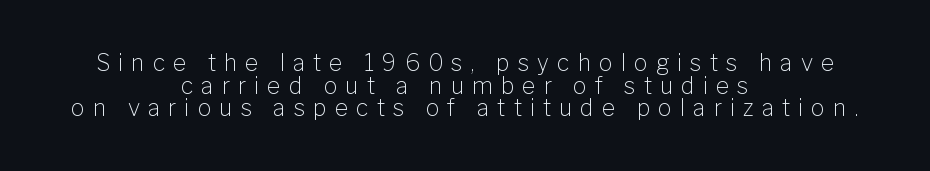
Q: Is the text bold? A: No.
Q: Is the text italic (slanted)? A: No, it is upright.
Q: Is the text underlined? A: No.
Q: How is the paragraph aligned? A: Centered.
Q: Is the spacing between letters normal or unusually wide? A: Unusually wide.
Q: Is the spacing between lines tight, normal or loose? A: Tight.
